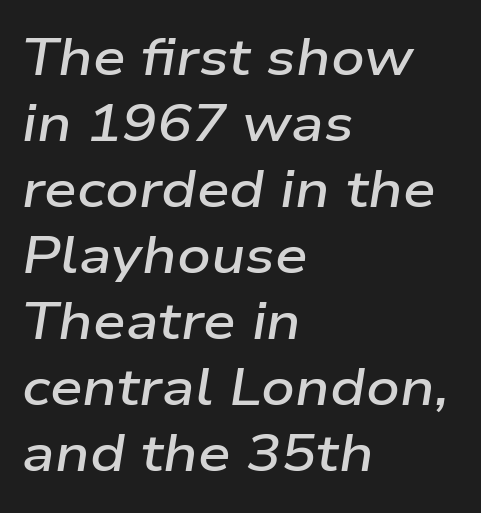
Q: Is the text bold? A: Semi-bold.
Q: Is the text italic (slanted)? A: Yes, it leans right by about 9 degrees.
Q: Is the text underlined? A: No.
Q: How is the paragraph aligned? A: Left-aligned.
Q: Is the spacing between letters normal or unusually wide? A: Normal.
Q: Is the spacing between lines tight, normal or loose? A: Normal.
Q: Width (condensed, normal, or wide)? A: Wide.
Q: Stroke contrast? A: Low.
Q: x-height? A: Medium.
Q: Monospaced? A: No.
